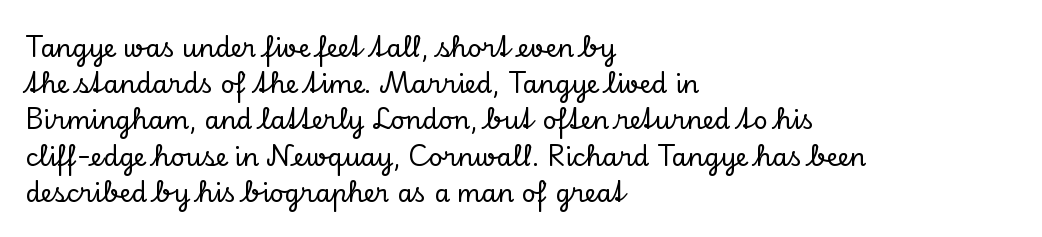
Q: Is the text italic (slanted)? A: No, it is upright.
Q: Is the text underlined? A: No.
Q: How is the paragraph aligned? A: Left-aligned.
Q: Is the spacing between letters normal or unusually wide? A: Normal.
Q: Is the spacing between lines tight, normal or loose? A: Normal.
